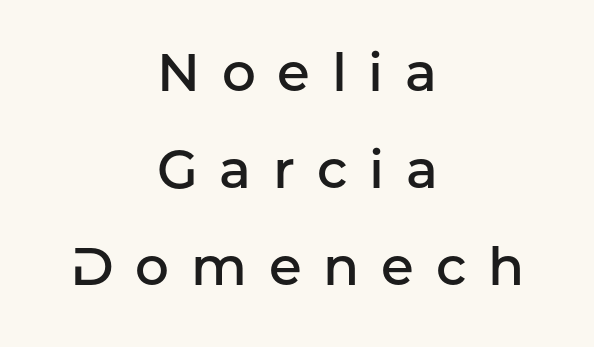
{"serif": "no", "italic": "no", "bold": "semi", "weight": "semibold", "width": "normal", "stroke_contrast": "low", "x_height": "medium", "monospaced": "no", "underline": "no", "align": "center", "line_spacing_ratio": 1.83, "letter_spacing": "wide", "letter_spacing_em": 0.41, "glyph_px": 53}
